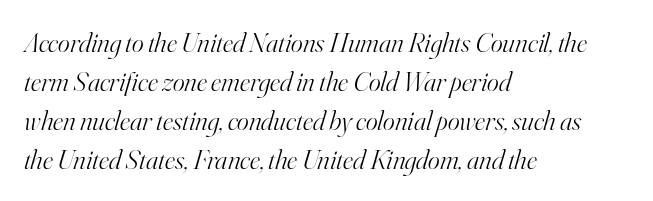
The image shows 28 px light serif type, italic (leaning right); set left-aligned, normal line spacing (1.39x), normal letter spacing, not underlined; high stroke contrast and a small x-height.
